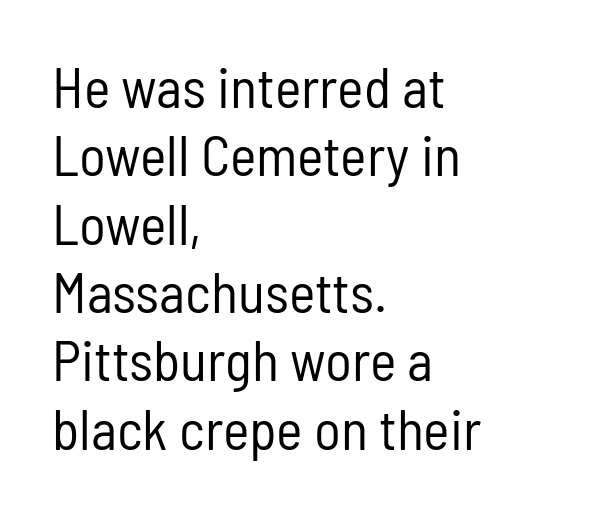
Q: Is the text bold? A: No.
Q: Is the text italic (slanted)? A: No, it is upright.
Q: Is the typeface a serif or a sans-serif typeface? A: Sans-serif.
Q: Is the text underlined? A: No.
Q: How is the paragraph aligned? A: Left-aligned.
Q: Is the spacing between letters normal or unusually wide? A: Normal.
Q: Width (condensed, normal, or wide)? A: Condensed.
Q: Stroke contrast? A: Low.
Q: x-height? A: Medium.
Q: Monospaced? A: No.
